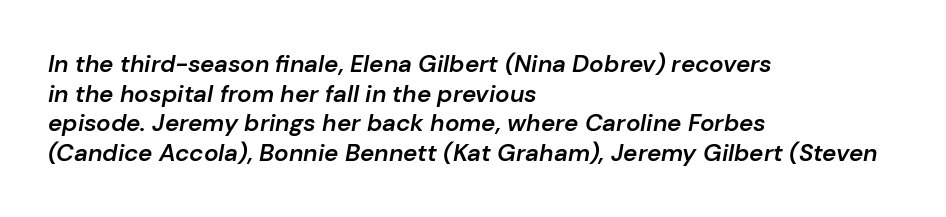
Q: Is the text bold? A: Semi-bold.
Q: Is the text italic (slanted)? A: Yes, it leans right by about 10 degrees.
Q: Is the text underlined? A: No.
Q: How is the paragraph aligned? A: Left-aligned.
Q: Is the spacing between letters normal or unusually wide? A: Normal.
